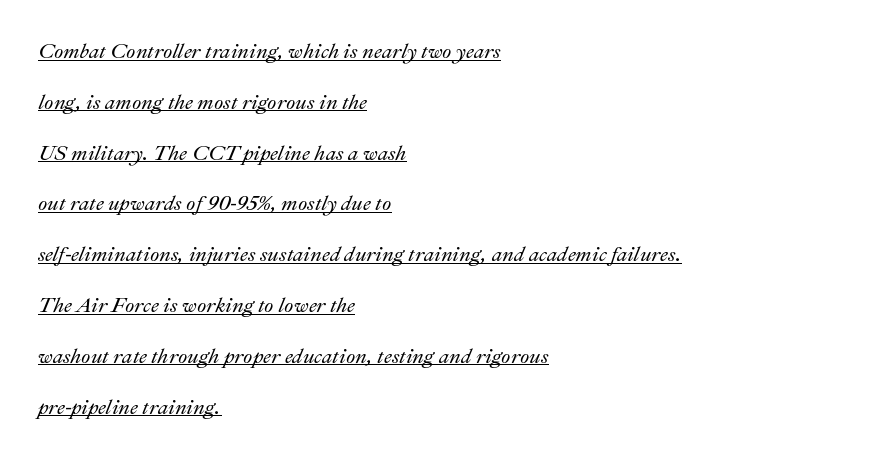
Q: Is the text italic (slanted)? A: Yes, it leans right by about 22 degrees.
Q: Is the text underlined? A: Yes.
Q: How is the paragraph aligned? A: Left-aligned.
Q: Is the spacing between letters normal or unusually wide? A: Normal.
Q: Is the spacing between lines tight, normal or loose? A: Loose.
